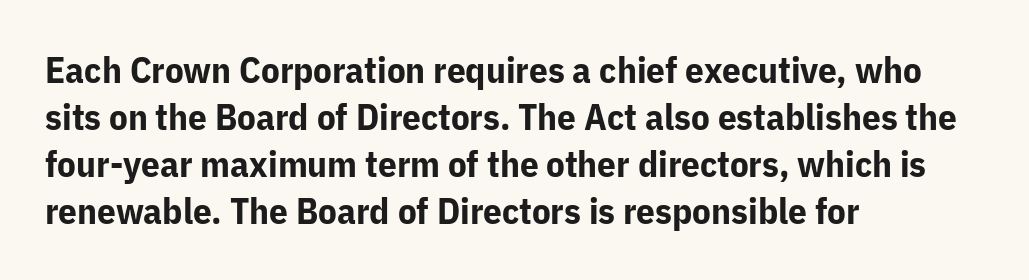
Looks like regular typesetting: each glyph gets only the width it needs. The type family on display is of the sans-serif kind. Quick note: not italic, upright. A normal amount of white space separates one row of letters from the next. The sample has been set heavy, in full bold.
